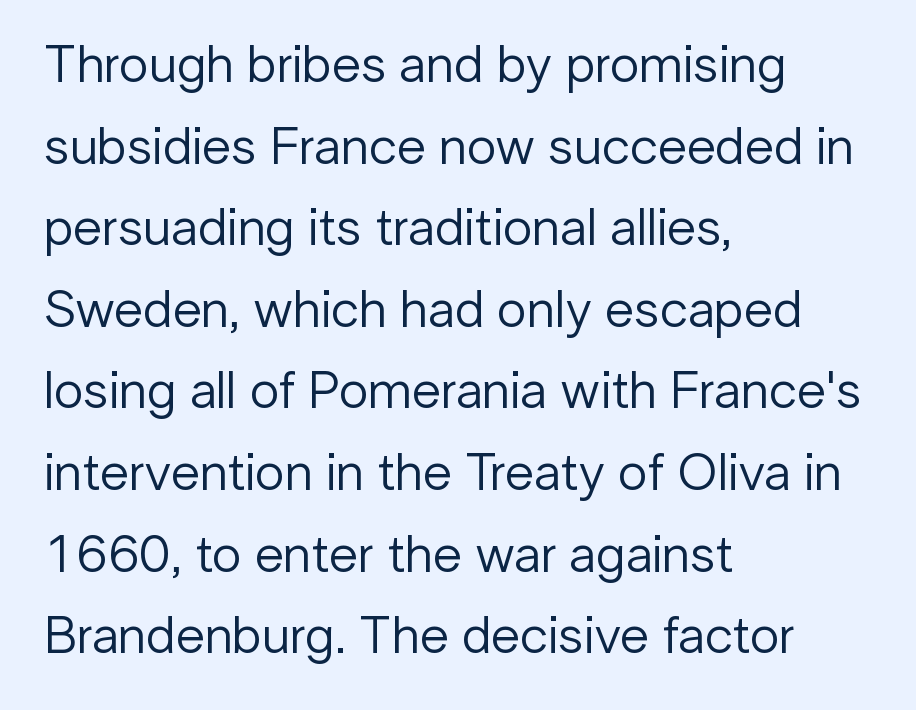
{"serif": "no", "italic": "no", "bold": "no", "weight": "regular", "width": "normal", "stroke_contrast": "low", "x_height": "medium", "monospaced": "no", "underline": "no", "align": "left", "line_spacing": "normal", "line_spacing_ratio": 1.54, "letter_spacing": "normal", "letter_spacing_em": 0.0, "glyph_px": 53}
